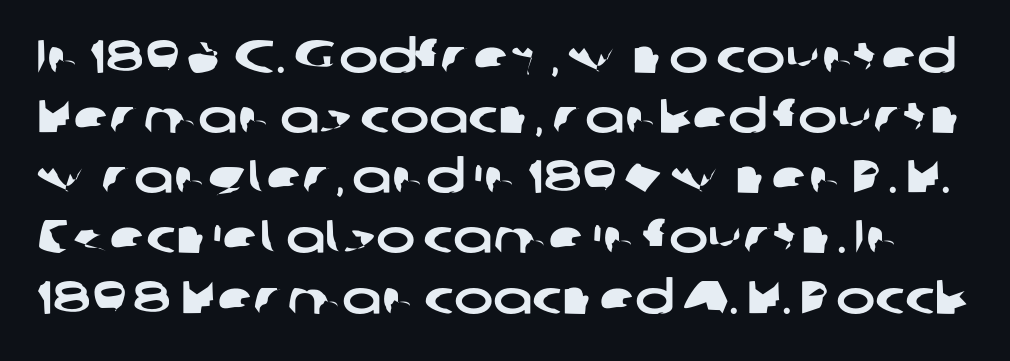
The image shows 47 px wide sans-serif type; set normal line spacing (1.28x), normal letter spacing, not underlined; low stroke contrast and a medium x-height.
